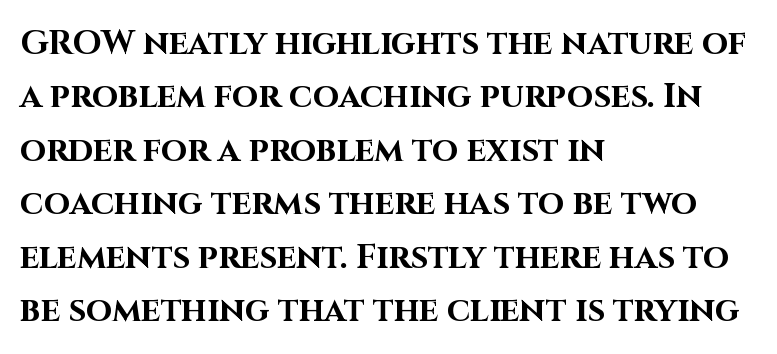
Q: Is the text bold? A: Yes.
Q: Is the text italic (slanted)? A: No, it is upright.
Q: Is the typeface a serif or a sans-serif typeface? A: Sans-serif.
Q: Is the text underlined? A: No.
Q: How is the paragraph aligned? A: Left-aligned.
Q: Is the spacing between letters normal or unusually wide? A: Normal.
Q: Is the spacing between lines tight, normal or loose? A: Normal.
Q: Width (condensed, normal, or wide)? A: Normal.
Q: Stroke contrast? A: High.
Q: x-height? A: Large.
Q: Monospaced? A: No.
